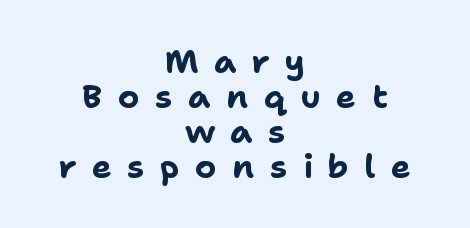
{"serif": "no", "italic": "no", "bold": "yes", "weight": "bold", "width": "normal", "stroke_contrast": "low", "x_height": "medium", "monospaced": "no", "underline": "no", "align": "center", "line_spacing": "tight", "line_spacing_ratio": 1.06, "letter_spacing": "wide", "letter_spacing_em": 0.47, "glyph_px": 33}
